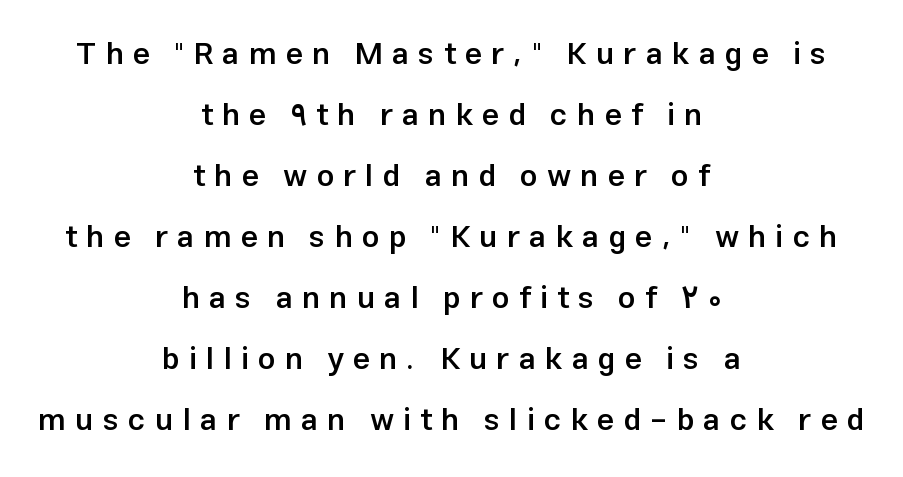
{"serif": "no", "italic": "no", "bold": "semi", "weight": "semibold", "width": "normal", "stroke_contrast": "low", "x_height": "medium", "monospaced": "no", "underline": "no", "align": "center", "line_spacing": "loose", "line_spacing_ratio": 1.97, "letter_spacing": "wide", "letter_spacing_em": 0.29, "glyph_px": 31}
